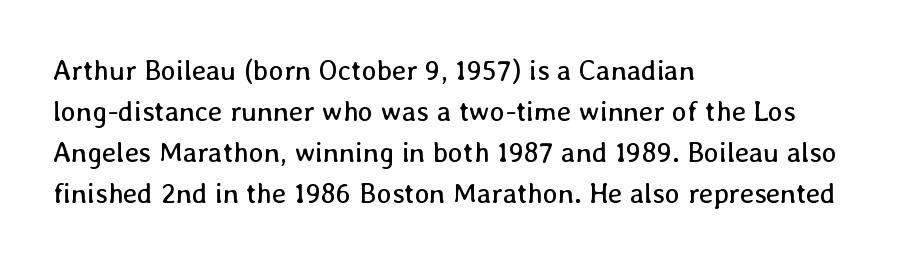
The image shows 28 px regular-weight type, upright; set left-aligned, normal line spacing (1.46x), normal letter spacing, not underlined; low stroke contrast and a medium x-height.
